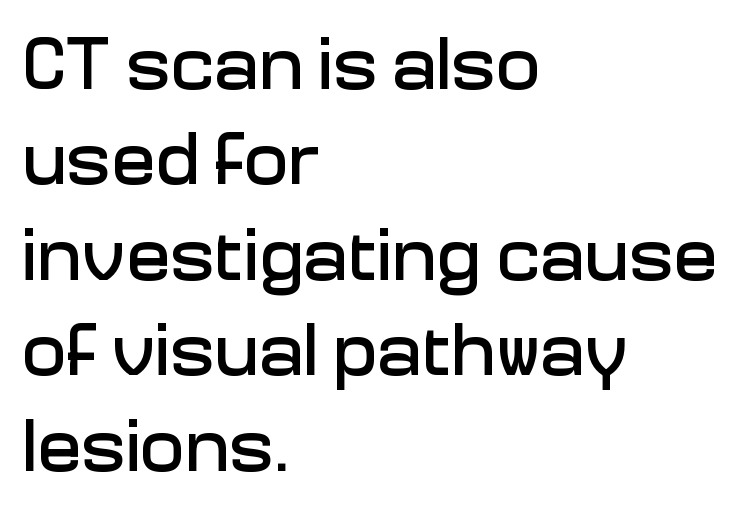
Q: Is the text italic (slanted)? A: No, it is upright.
Q: Is the typeface a serif or a sans-serif typeface? A: Sans-serif.
Q: Is the text underlined? A: No.
Q: How is the paragraph aligned? A: Left-aligned.
Q: Is the spacing between letters normal or unusually wide? A: Normal.
Q: Is the spacing between lines tight, normal or loose? A: Normal.
Q: Width (condensed, normal, or wide)? A: Normal.
Q: Stroke contrast? A: Low.
Q: x-height? A: Medium.
Q: Monospaced? A: No.
